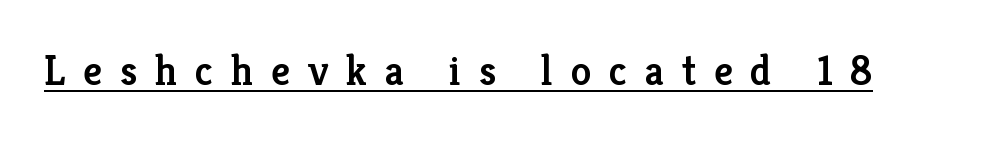
The image shows 42 px semibold serif type, upright; set unusually wide letter spacing (+0.42 em), underlined; low stroke contrast and a medium x-height.
